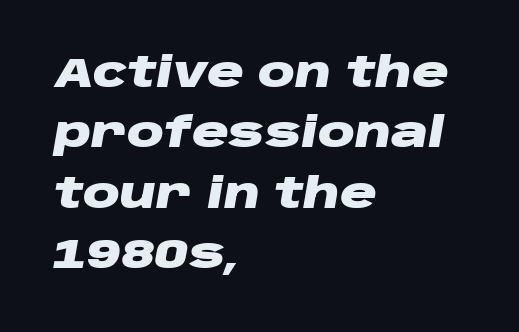
The image shows 41 px heavy, wide type, italic (leaning right); set left-aligned, normal line spacing (1.47x), normal letter spacing, not underlined; low stroke contrast and a large x-height.
